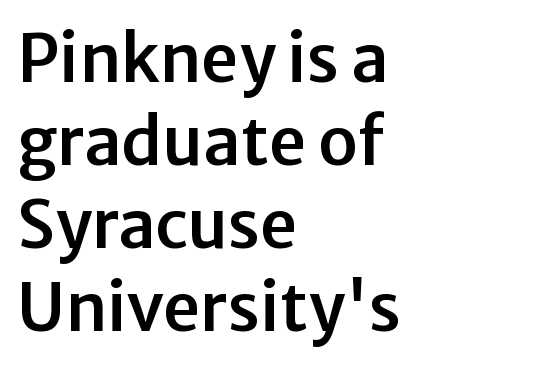
Q: Is the text italic (slanted)? A: No, it is upright.
Q: Is the typeface a serif or a sans-serif typeface? A: Sans-serif.
Q: Is the text underlined? A: No.
Q: How is the paragraph aligned? A: Left-aligned.
Q: Is the spacing between letters normal or unusually wide? A: Normal.
Q: Is the spacing between lines tight, normal or loose? A: Normal.
Q: Width (condensed, normal, or wide)? A: Normal.
Q: Stroke contrast? A: Low.
Q: x-height? A: Medium.
Q: Monospaced? A: No.
